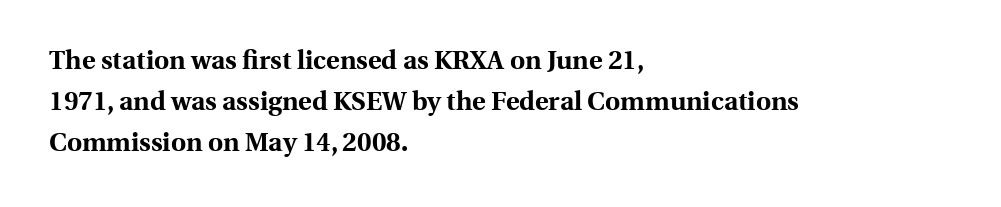
A dark, heavy texture on the line: the type is bold. Characters follow at the spacing the type designer built in. The designer left line spacing at the default. Unmarked baselines from the first word to the last. Posture: vertical.
